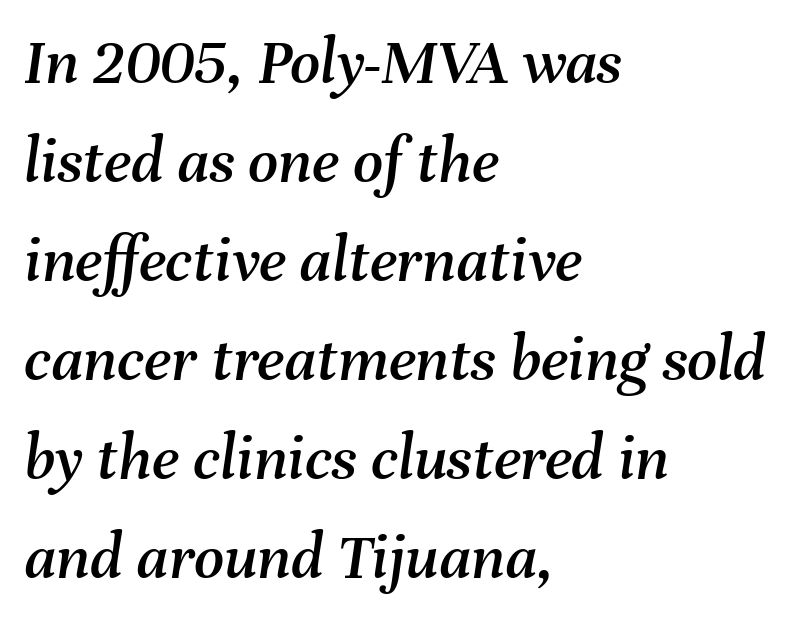
Q: Is the text italic (slanted)? A: Yes, it leans right by about 8 degrees.
Q: Is the text underlined? A: No.
Q: How is the paragraph aligned? A: Left-aligned.
Q: Is the spacing between letters normal or unusually wide? A: Normal.
Q: Is the spacing between lines tight, normal or loose? A: Normal.
Q: Width (condensed, normal, or wide)? A: Normal.
Q: Stroke contrast? A: Medium.
Q: x-height? A: Medium.
Q: Monospaced? A: No.
